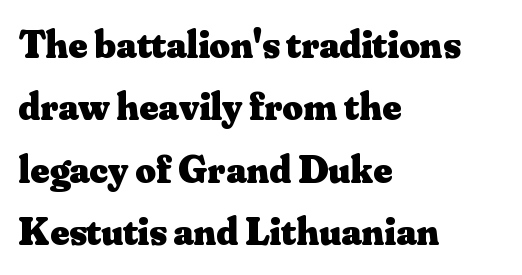
Unmarked baselines from the first word to the last. Compared with an ordinary text face, these strokes are far heavier — a full bold. The font family rendered here belongs to the serif group. These lines were composed using upright roman letters.
